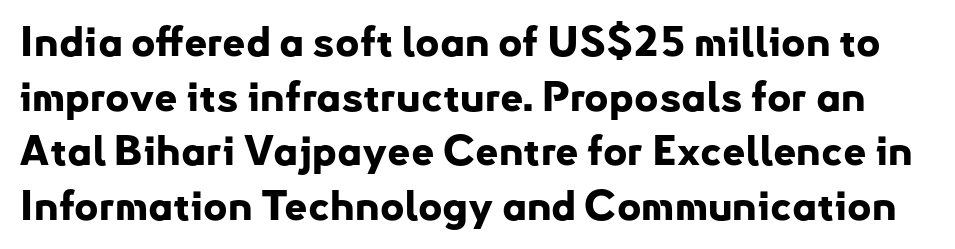
The image shows 41 px bold sans-serif type, upright; set normal line spacing (1.33x), normal letter spacing, not underlined; low stroke contrast and a small x-height.
